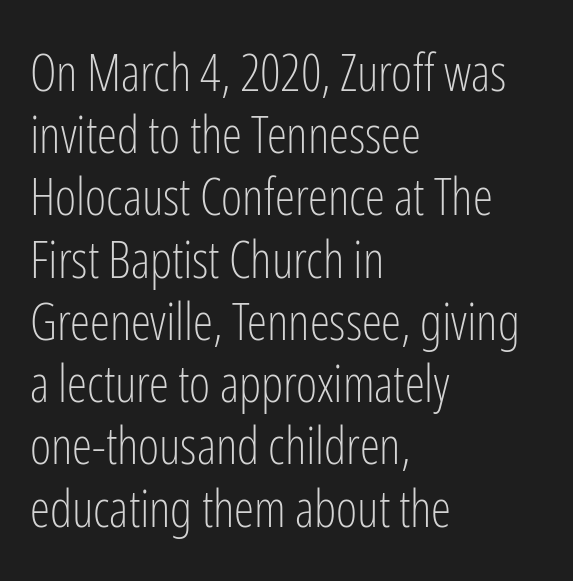
{"serif": "no", "italic": "no", "bold": "no", "weight": "light", "width": "condensed", "stroke_contrast": "low", "x_height": "medium", "monospaced": "no", "underline": "no", "align": "left", "line_spacing_ratio": 1.22, "letter_spacing": "normal", "letter_spacing_em": 0.0, "glyph_px": 51}
